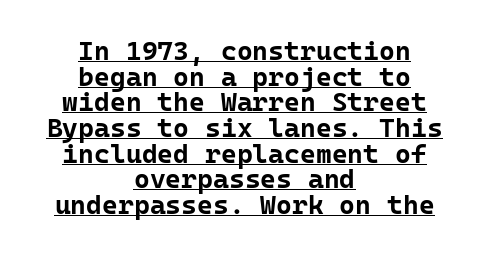
Quick note: interline space is minimal. Beneath each row of characters lies a ruled line. The typesetting leans heavy: a genuine bold. Every character sits straight up, as roman type does.
